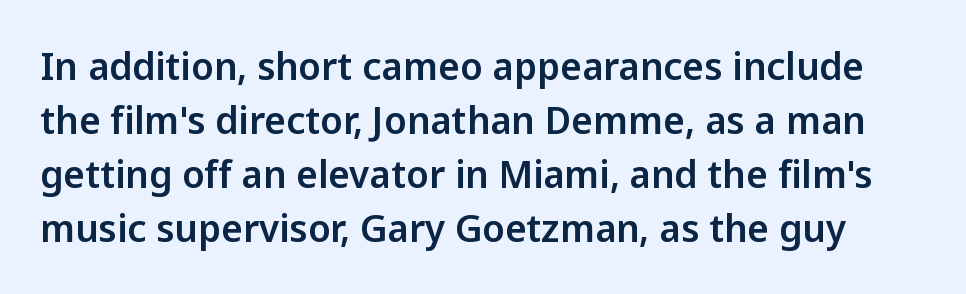
Q: Is the text italic (slanted)? A: No, it is upright.
Q: Is the typeface a serif or a sans-serif typeface? A: Sans-serif.
Q: Is the text underlined? A: No.
Q: Is the spacing between letters normal or unusually wide? A: Normal.
Q: Is the spacing between lines tight, normal or loose? A: Normal.
Q: Width (condensed, normal, or wide)? A: Normal.
Q: Stroke contrast? A: Low.
Q: x-height? A: Medium.
Q: Monospaced? A: No.
